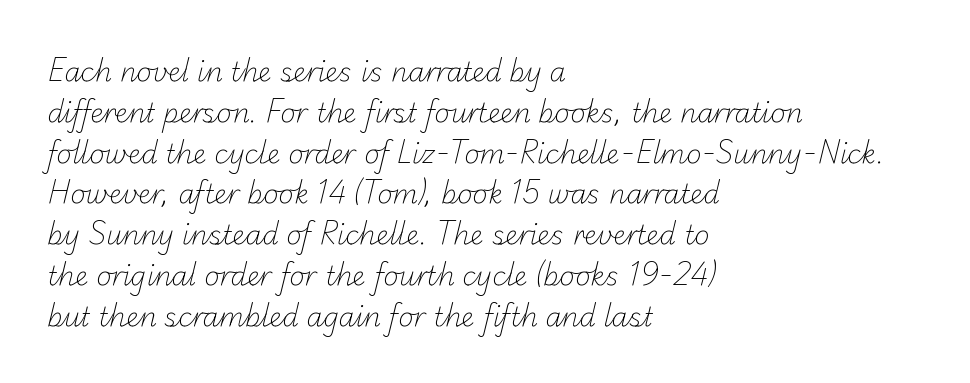
The passage shown stacks its lines at a standard gap. The characters are drawn with everyday or finer stroke widths. Line starts are locked; line ends wander. A typesetter would call this zero additional tracking. The zone under the glyphs is completely vacant.
